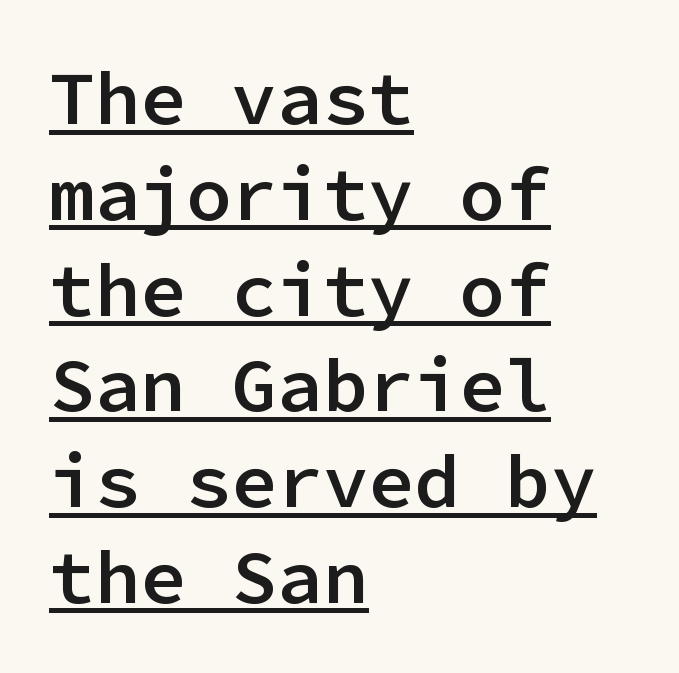
The image shows 76 px semibold sans-serif type, upright, monospaced; set left-aligned, normal line spacing (1.26x), normal letter spacing, underlined; low stroke contrast and a medium x-height.
